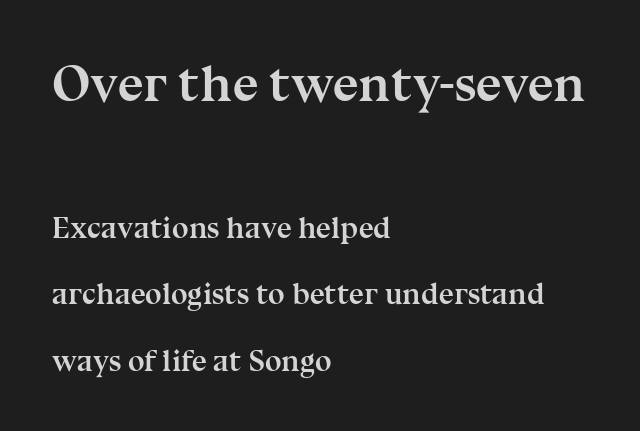
Each letter keeps its own natural width here, so spacing adapts to shape. Spacing between characters is what you'd get straight out of the box. Rendered with straight, roman letterforms. Weight: bold.
